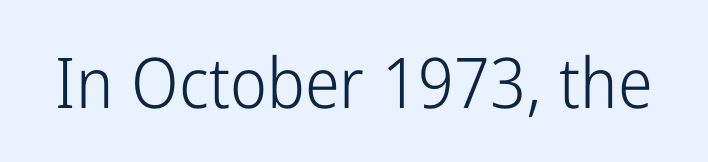
Q: Is the text bold? A: No.
Q: Is the text italic (slanted)? A: No, it is upright.
Q: Is the typeface a serif or a sans-serif typeface? A: Sans-serif.
Q: Is the text underlined? A: No.
Q: Is the spacing between letters normal or unusually wide? A: Normal.
Q: Width (condensed, normal, or wide)? A: Condensed.
Q: Stroke contrast? A: Low.
Q: x-height? A: Medium.
Q: Monospaced? A: No.
